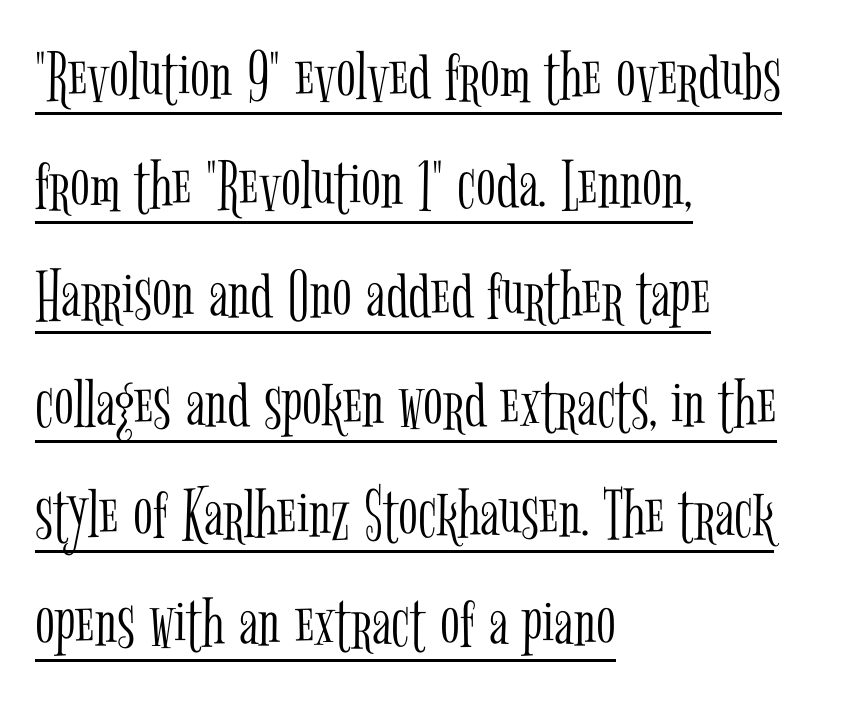
Q: Is the text bold? A: No.
Q: Is the text italic (slanted)? A: No, it is upright.
Q: Is the typeface a serif or a sans-serif typeface? A: Serif.
Q: Is the text underlined? A: Yes.
Q: How is the paragraph aligned? A: Left-aligned.
Q: Is the spacing between letters normal or unusually wide? A: Normal.
Q: Is the spacing between lines tight, normal or loose? A: Normal.
Q: Width (condensed, normal, or wide)? A: Condensed.
Q: Stroke contrast? A: Low.
Q: x-height? A: Medium.
Q: Monospaced? A: No.
